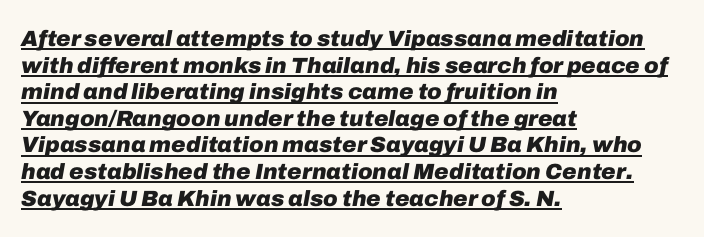
{"italic": "yes", "lean": "right", "slant_degrees": 10, "bold": "yes", "underline": "yes", "align": "left", "line_spacing_ratio": 1.21, "letter_spacing": "normal", "letter_spacing_em": 0.0, "glyph_px": 22}
